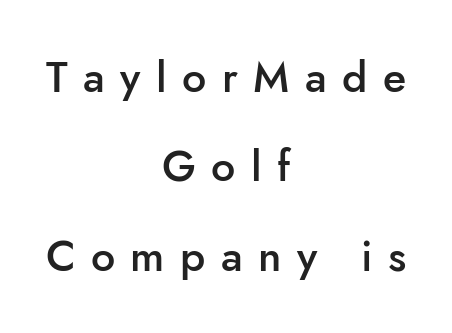
{"serif": "no", "italic": "no", "bold": "semi", "weight": "semibold", "width": "normal", "stroke_contrast": "low", "x_height": "small", "monospaced": "no", "underline": "no", "align": "center", "line_spacing": "loose", "line_spacing_ratio": 2.08, "letter_spacing": "wide", "letter_spacing_em": 0.36, "glyph_px": 43}
